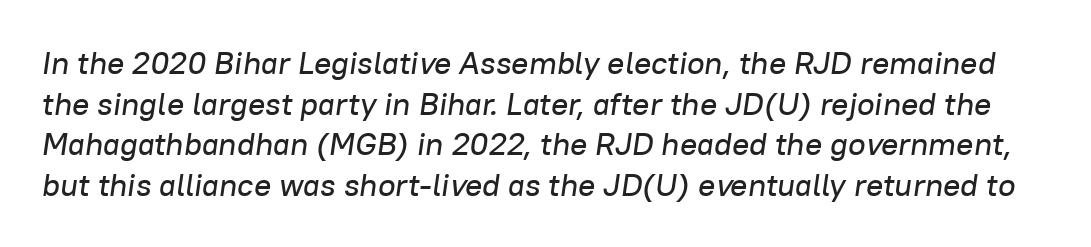
Check under the words: just untouched page. Designer's note — italics engaged. A typesetter would call this zero additional tracking. Rows of type keep a routine distance in the vertical direction.
